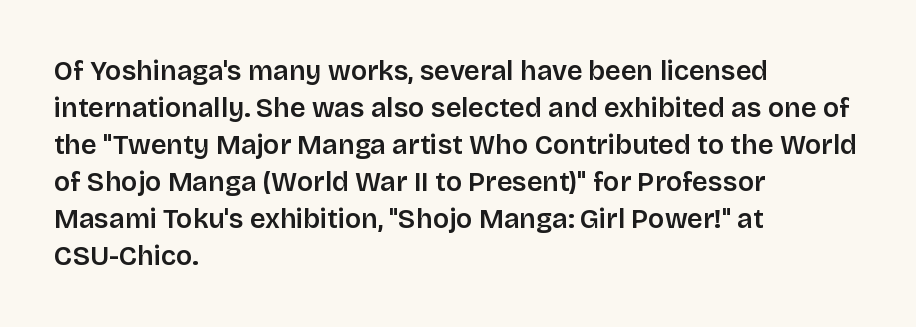
The image shows 27 px text type, upright; set left-aligned, normal line spacing (1.37x), normal letter spacing, not underlined.
